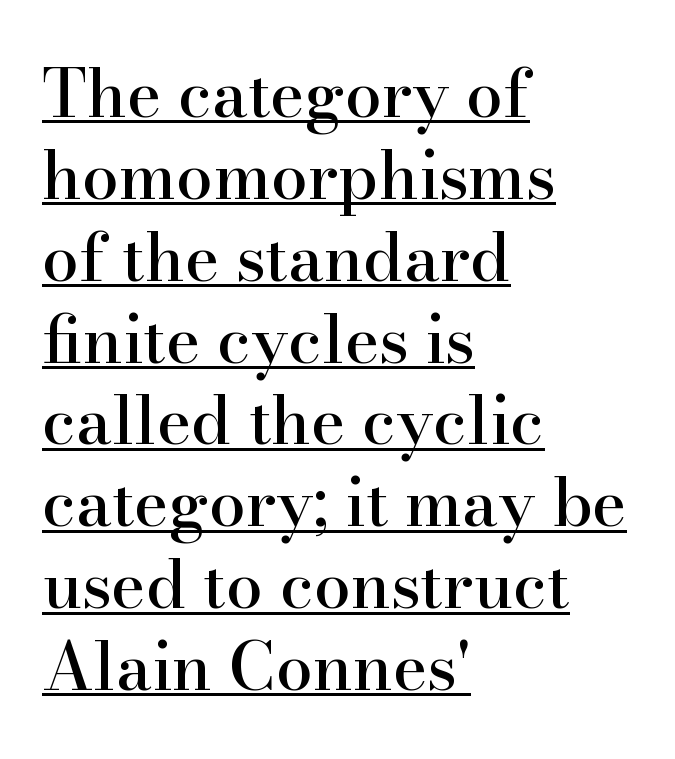
Q: Is the text italic (slanted)? A: No, it is upright.
Q: Is the typeface a serif or a sans-serif typeface? A: Serif.
Q: Is the text underlined? A: Yes.
Q: How is the paragraph aligned? A: Left-aligned.
Q: Is the spacing between letters normal or unusually wide? A: Normal.
Q: Width (condensed, normal, or wide)? A: Normal.
Q: Stroke contrast? A: High.
Q: x-height? A: Small.
Q: Monospaced? A: No.
